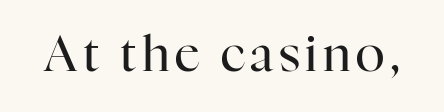
The face used here is proportionally spaced, like ordinary book or web type. You can tell it's not italic because the verticals are truly vertical. The typeface chosen for these lines features serifs. Counters stay open thanks to moderate or lighter strokes. Any mark beneath the type? The region is blank.
